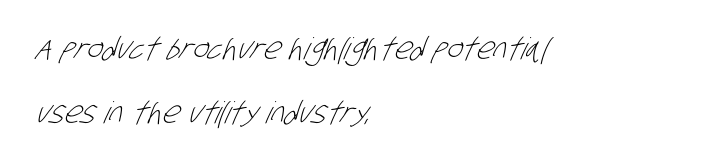
{"serif": "no", "bold": "no", "weight": "light", "width": "condensed", "stroke_contrast": "low", "x_height": "large", "monospaced": "no", "underline": "no", "align": "left", "line_spacing": "loose", "line_spacing_ratio": 2.14, "letter_spacing": "normal", "letter_spacing_em": 0.0, "glyph_px": 30}
